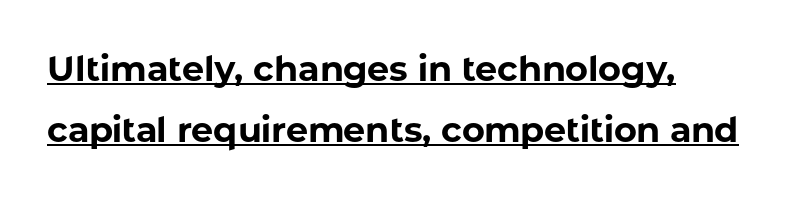
Q: Is the text bold? A: Yes.
Q: Is the text italic (slanted)? A: No, it is upright.
Q: Is the typeface a serif or a sans-serif typeface? A: Sans-serif.
Q: Is the text underlined? A: Yes.
Q: How is the paragraph aligned? A: Left-aligned.
Q: Is the spacing between letters normal or unusually wide? A: Normal.
Q: Width (condensed, normal, or wide)? A: Normal.
Q: Stroke contrast? A: Low.
Q: x-height? A: Medium.
Q: Monospaced? A: No.
